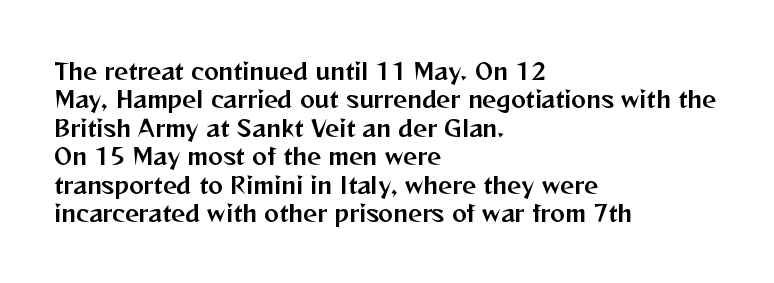
Q: Is the text italic (slanted)? A: No, it is upright.
Q: Is the text underlined? A: No.
Q: How is the paragraph aligned? A: Left-aligned.
Q: Is the spacing between letters normal or unusually wide? A: Normal.
Q: Is the spacing between lines tight, normal or loose? A: Normal.
